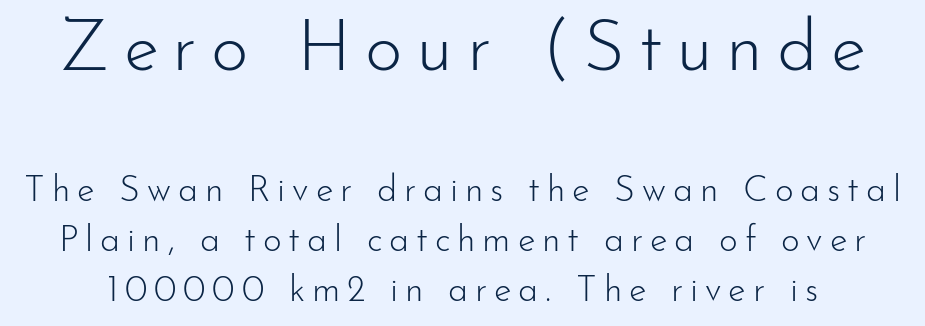
Look at the bottom of the vertical strokes: they stop flat, with no serifs. Large over small — that's the arrangement of the two blocks here. Baseline-to-baseline distance is the conventional proportion of letter height. The passage shown is not underscored anywhere.
